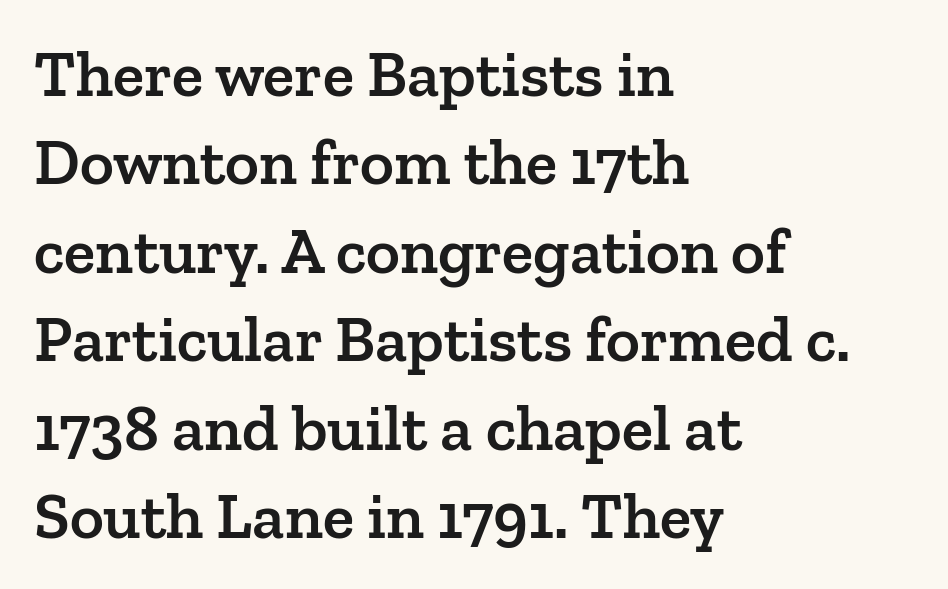
These lines keep a tight, regular rhythm from letter to letter. Heft: intermediate — a semibold. Does the leading feel generous? No, just average. Look at the bottom of the vertical strokes: they flare into serifs here. The type sits square on the baseline with zero lean.
